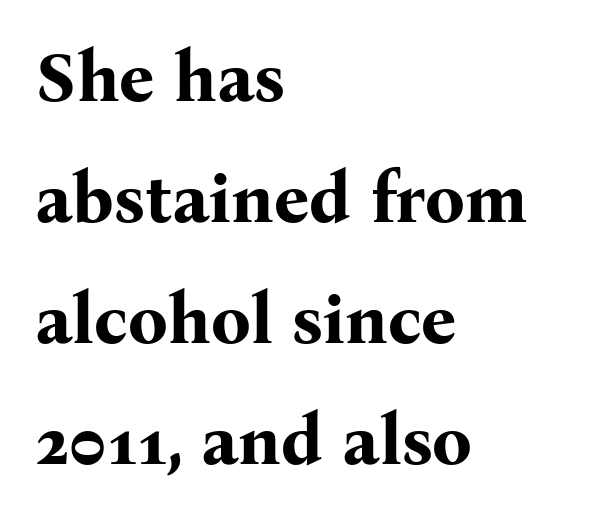
{"serif": "yes", "italic": "no", "bold": "yes", "weight": "bold", "width": "normal", "stroke_contrast": "medium", "x_height": "medium", "monospaced": "no", "underline": "no", "align": "left", "line_spacing_ratio": 1.73, "letter_spacing": "normal", "letter_spacing_em": 0.0, "glyph_px": 70}
